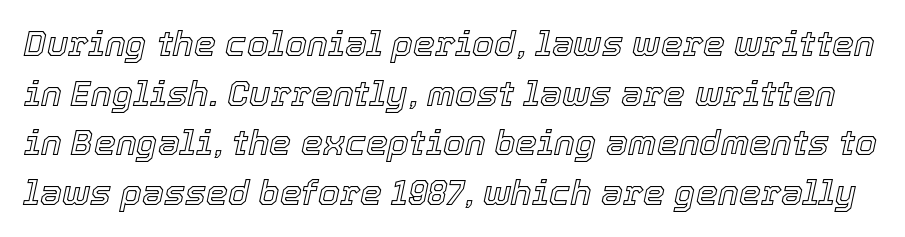
Each letter keeps its own natural width here, so spacing adapts to shape. Italic? Definitely — the glyphs are oblique. The designer left line spacing at the default. The string is rendered with underlining switched off. You could call the tracking neutral — neither tight nor loose.
